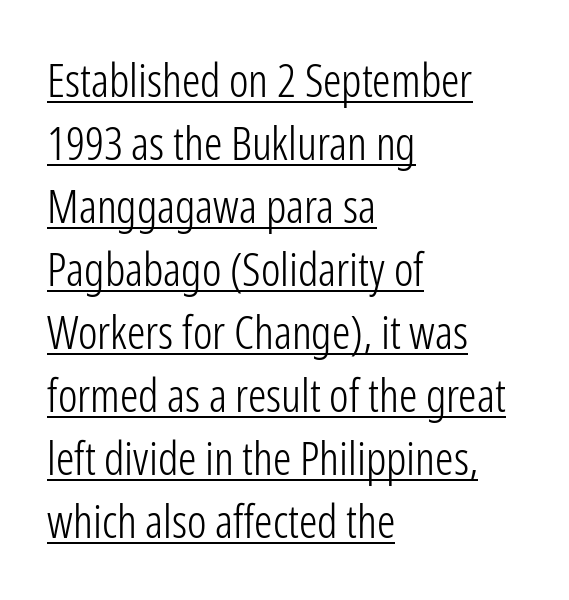
Has an underline been added? It has. Weight: not bold — regular or lighter. Line beginnings align vertically; line endings do not. Vertical spacing — default. Every character sits straight up, as roman type does. Varying glyph widths throughout — classic text-font behaviour.
